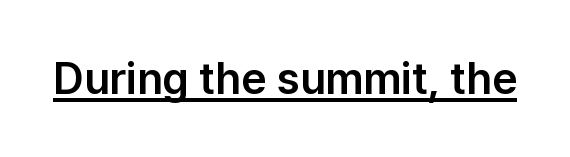
{"serif": "no", "italic": "no", "width": "normal", "stroke_contrast": "low", "x_height": "medium", "monospaced": "no", "underline": "yes", "letter_spacing": "normal", "letter_spacing_em": 0.0, "glyph_px": 44}
